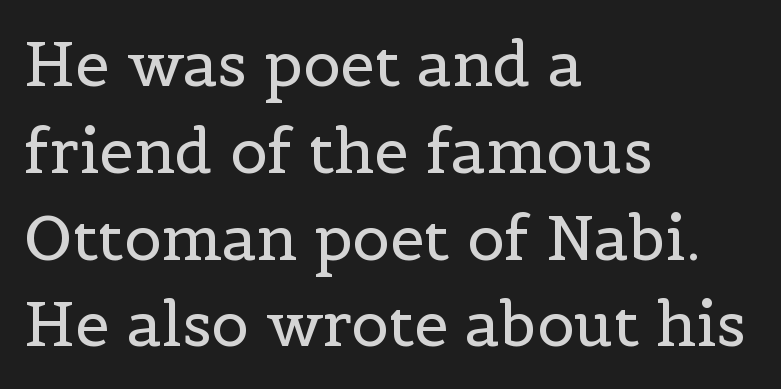
Q: Is the text bold? A: No.
Q: Is the text italic (slanted)? A: No, it is upright.
Q: Is the typeface a serif or a sans-serif typeface? A: Serif.
Q: Is the text underlined? A: No.
Q: How is the paragraph aligned? A: Left-aligned.
Q: Is the spacing between letters normal or unusually wide? A: Normal.
Q: Is the spacing between lines tight, normal or loose? A: Normal.
Q: Width (condensed, normal, or wide)? A: Normal.
Q: x-height? A: Medium.
Q: Monospaced? A: No.
